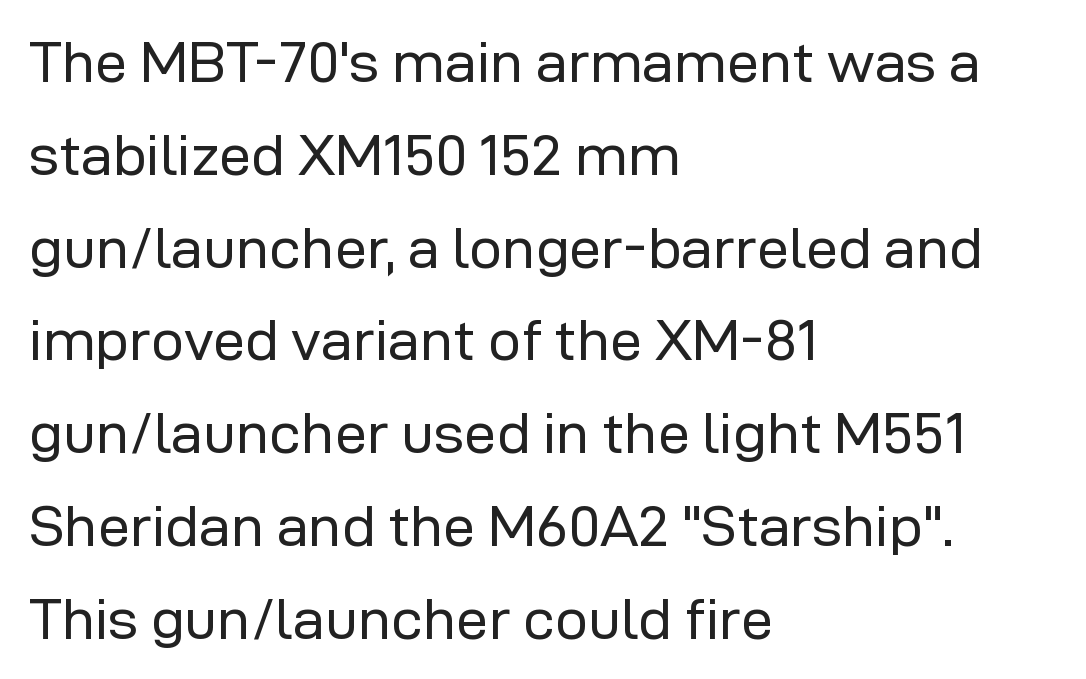
{"serif": "no", "italic": "no", "bold": "no", "weight": "regular", "width": "normal", "stroke_contrast": "low", "x_height": "medium", "monospaced": "no", "underline": "no", "align": "left", "line_spacing": "normal", "line_spacing_ratio": 1.6, "letter_spacing": "normal", "letter_spacing_em": 0.0, "glyph_px": 58}
